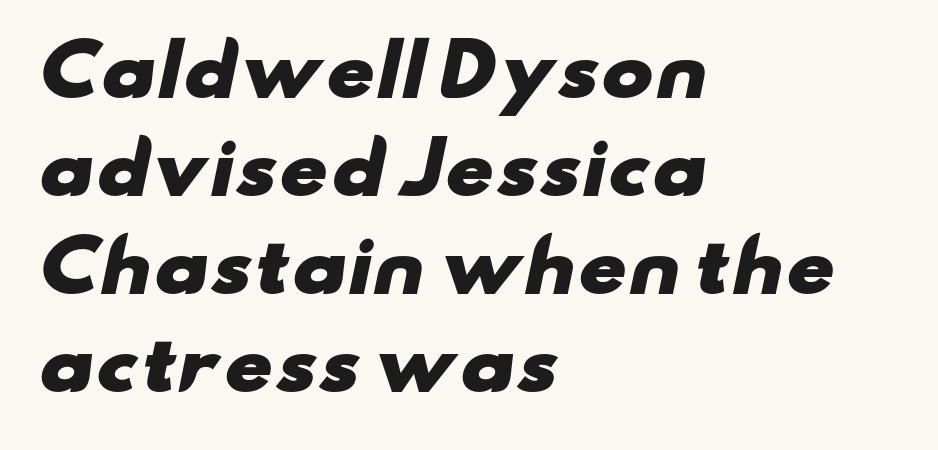
{"serif": "no", "bold": "yes", "weight": "heavy", "width": "wide", "stroke_contrast": "low", "x_height": "small", "monospaced": "no", "underline": "no", "align": "left", "line_spacing": "normal", "line_spacing_ratio": 1.4, "letter_spacing": "normal", "letter_spacing_em": 0.0, "glyph_px": 70}
